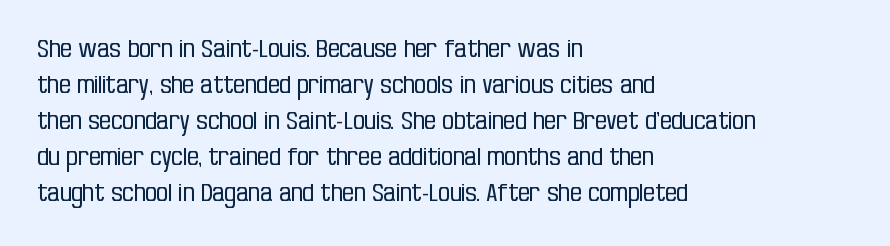
Q: Is the text bold? A: No.
Q: Is the text italic (slanted)? A: No, it is upright.
Q: Is the text underlined? A: No.
Q: How is the paragraph aligned? A: Left-aligned.
Q: Is the spacing between letters normal or unusually wide? A: Normal.
Q: Is the spacing between lines tight, normal or loose? A: Normal.
